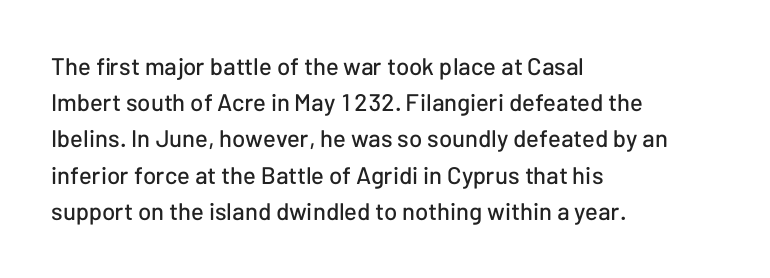
{"italic": "no", "underline": "no", "align": "left", "line_spacing": "normal", "line_spacing_ratio": 1.51, "letter_spacing": "normal", "letter_spacing_em": 0.0, "glyph_px": 24}
